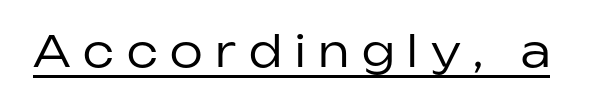
{"serif": "no", "italic": "no", "bold": "no", "weight": "regular", "width": "normal", "stroke_contrast": "low", "x_height": "medium", "monospaced": "no", "underline": "yes", "letter_spacing": "wide", "letter_spacing_em": 0.3, "glyph_px": 43}
